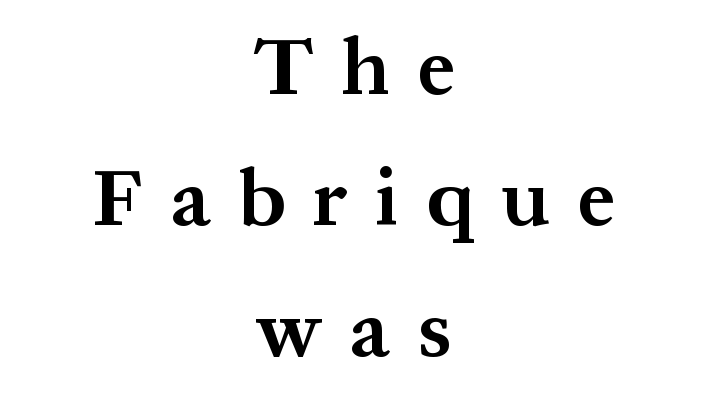
{"serif": "yes", "italic": "no", "bold": "yes", "weight": "bold", "width": "normal", "stroke_contrast": "medium", "x_height": "medium", "monospaced": "no", "underline": "no", "align": "center", "line_spacing": "normal", "line_spacing_ratio": 1.64, "letter_spacing": "wide", "letter_spacing_em": 0.35, "glyph_px": 80}
